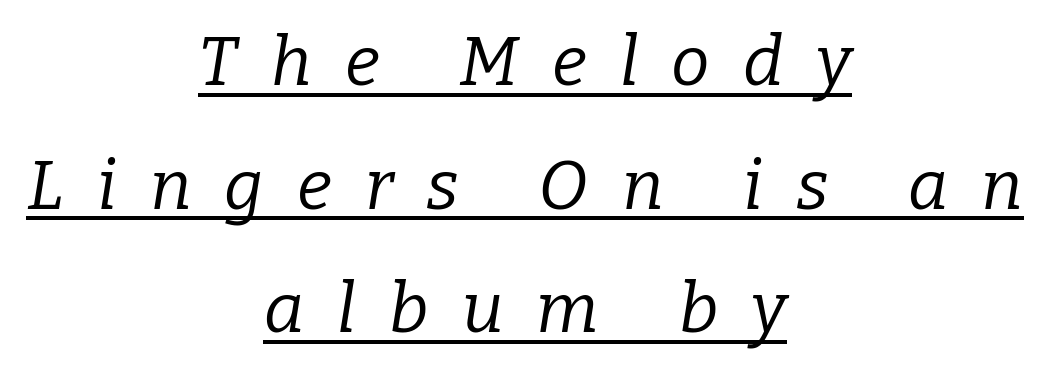
{"serif": "yes", "italic": "yes", "lean": "right", "slant_degrees": 9, "bold": "no", "weight": "regular", "width": "normal", "stroke_contrast": "low", "x_height": "medium", "monospaced": "no", "underline": "yes", "align": "center", "line_spacing_ratio": 1.79, "letter_spacing": "wide", "letter_spacing_em": 0.48, "glyph_px": 69}
